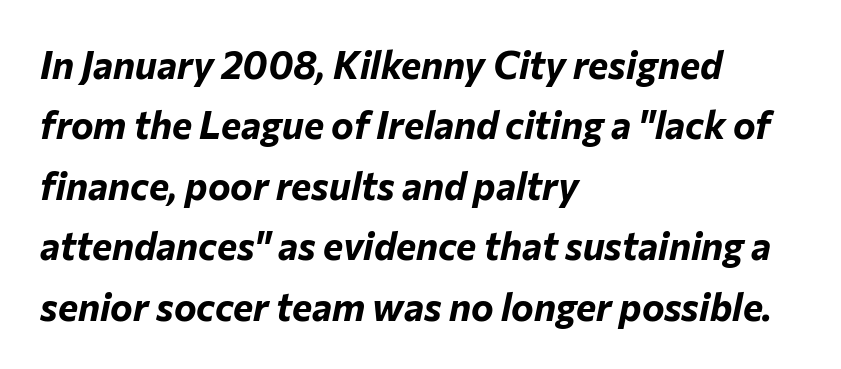
The image shows 38 px bold type, italic (leaning right); set left-aligned, normal line spacing (1.59x), normal letter spacing, not underlined; low stroke contrast and a medium x-height.
